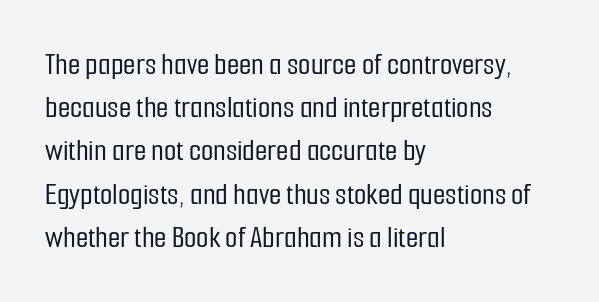
{"serif": "no", "italic": "no", "width": "condensed", "stroke_contrast": "low", "x_height": "medium", "monospaced": "no", "underline": "no", "align": "left", "line_spacing": "normal", "line_spacing_ratio": 1.35, "letter_spacing": "normal", "letter_spacing_em": 0.0, "glyph_px": 32}
